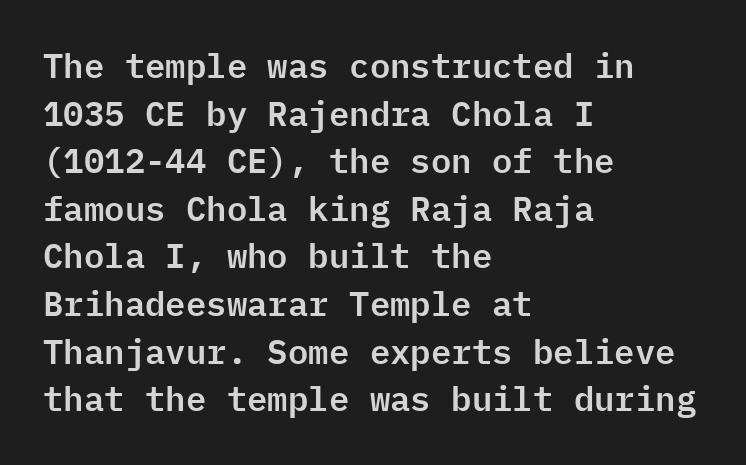
The image shows 34 px sans-serif type, upright, monospaced; set left-aligned, normal line spacing (1.4x), normal letter spacing, not underlined; low stroke contrast and a medium x-height.
